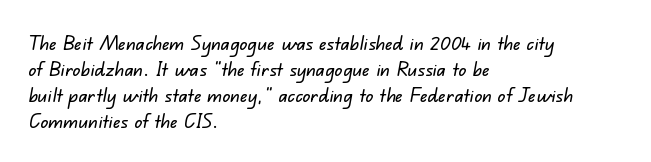
{"underline": "no", "align": "left", "line_spacing": "normal", "line_spacing_ratio": 1.3, "letter_spacing": "normal", "letter_spacing_em": 0.0, "glyph_px": 20}
